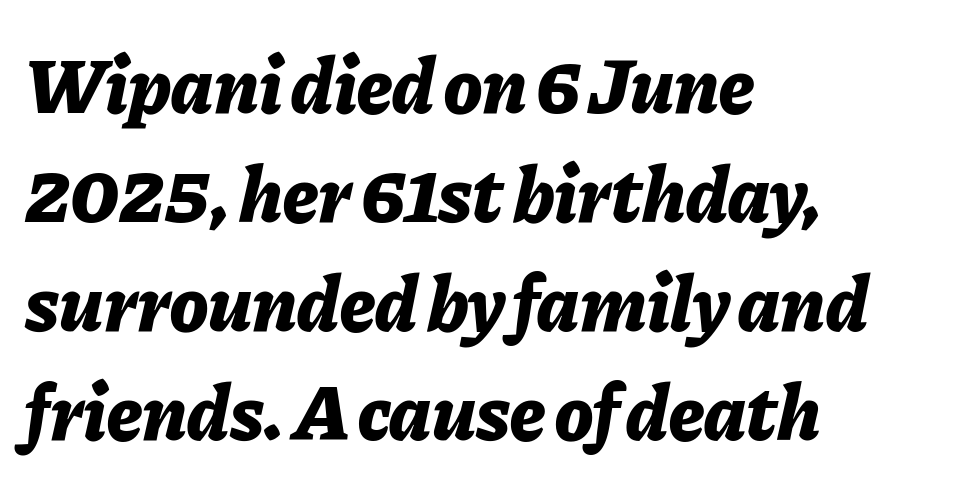
The image shows 79 px bold type, italic (leaning right); set left-aligned, normal line spacing (1.38x), normal letter spacing, not underlined; low stroke contrast and a medium x-height.
